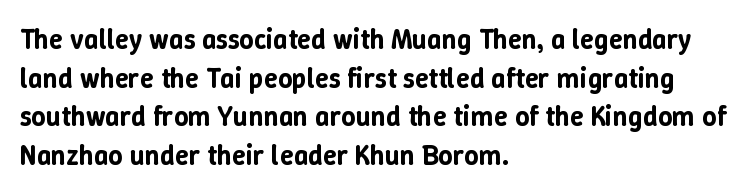
The image shows 28 px text type, upright; set left-aligned, normal line spacing (1.38x), normal letter spacing, not underlined; low stroke contrast and a medium x-height.
